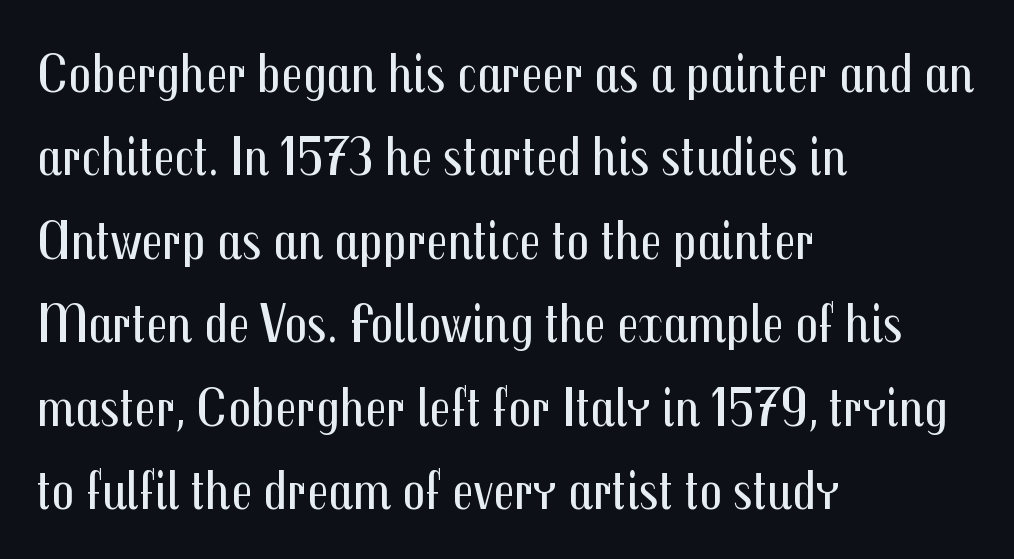
Only glyphs here, with clear space below each row. This sample uses plain, unmodified letter spacing. One glance says typical: line gaps are just what's usual. Nope, no serifs anywhere on these letters. Each line starts at the same left margin while the right side varies.
